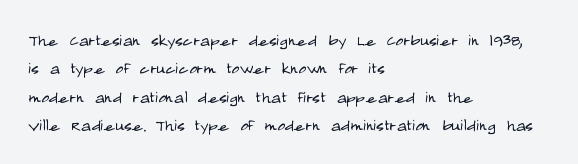
The image shows 21 px text type, upright; set left-aligned, normal line spacing (1.35x), normal letter spacing, not underlined.
